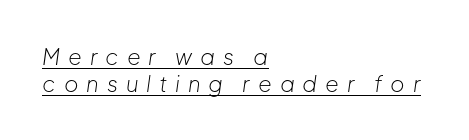
Q: Is the text bold? A: No.
Q: Is the text italic (slanted)? A: Yes, it leans right by about 8 degrees.
Q: Is the text underlined? A: Yes.
Q: How is the paragraph aligned? A: Left-aligned.
Q: Is the spacing between letters normal or unusually wide? A: Unusually wide.
